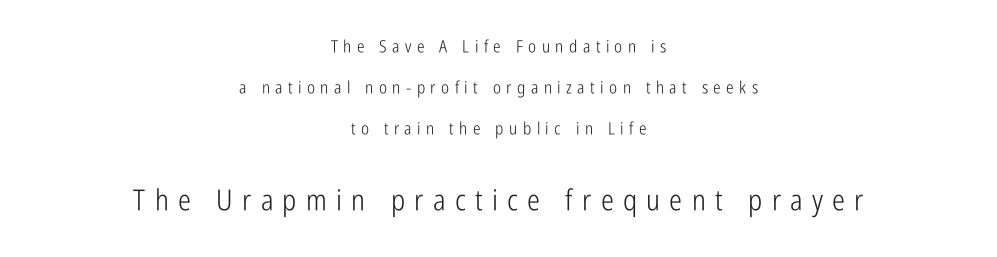
The image shows 29 px light, condensed sans-serif type, upright; set centered, loose line spacing (2.42x), unusually wide letter spacing (+0.32 em), not underlined; the second (bottom) block is 1.71x larger; low stroke contrast and a medium x-height.
